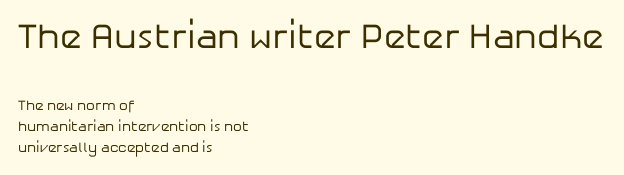
Q: Is the text bold? A: No.
Q: Is the text italic (slanted)? A: No, it is upright.
Q: Is the typeface a serif or a sans-serif typeface? A: Sans-serif.
Q: Is the text underlined? A: No.
Q: How is the paragraph aligned? A: Left-aligned.
Q: Is the spacing between letters normal or unusually wide? A: Normal.
Q: Is the spacing between lines tight, normal or loose? A: Normal.
Q: Which block of text is set in a larger size, the first (top) or the second (bottom)? A: The first (top) one.
Q: Width (condensed, normal, or wide)? A: Normal.
Q: Stroke contrast? A: Low.
Q: x-height? A: Medium.
Q: Monospaced? A: No.
